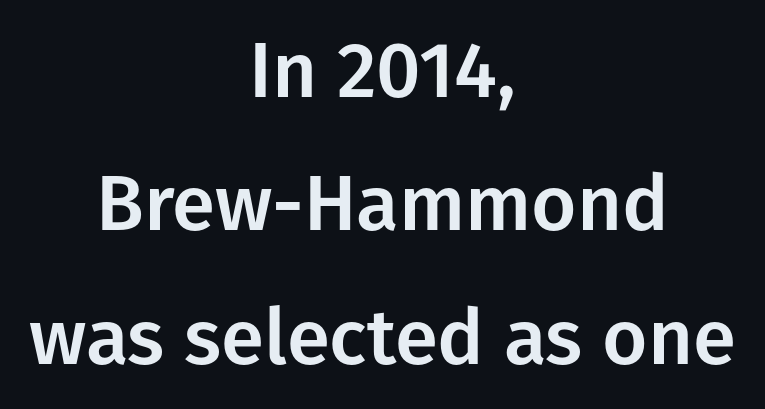
Q: Is the text italic (slanted)? A: No, it is upright.
Q: Is the typeface a serif or a sans-serif typeface? A: Sans-serif.
Q: Is the text underlined? A: No.
Q: How is the paragraph aligned? A: Centered.
Q: Is the spacing between letters normal or unusually wide? A: Normal.
Q: Width (condensed, normal, or wide)? A: Normal.
Q: Stroke contrast? A: Low.
Q: x-height? A: Medium.
Q: Monospaced? A: No.
